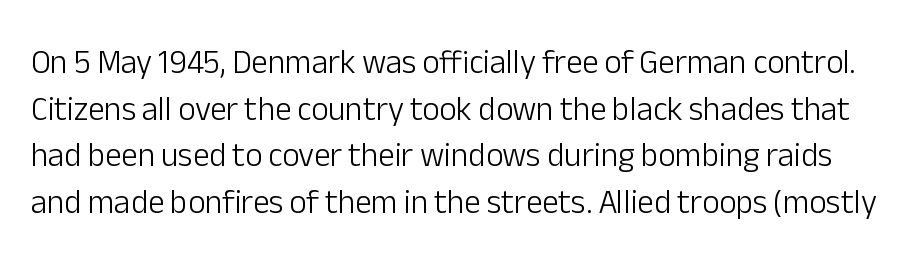
The image shows 33 px light sans-serif type, upright; set normal line spacing (1.41x), normal letter spacing, not underlined; low stroke contrast and a medium x-height.
